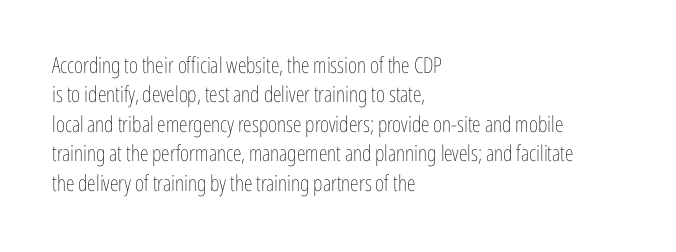
Bare-footed words on every line. Every stem runs plumb, perpendicular to the baseline. The typesetting does not lean heavy: it is not bold. Tracking value appears to be zero — textbook default spacing. The vertical gap from one line to the next is medium.
